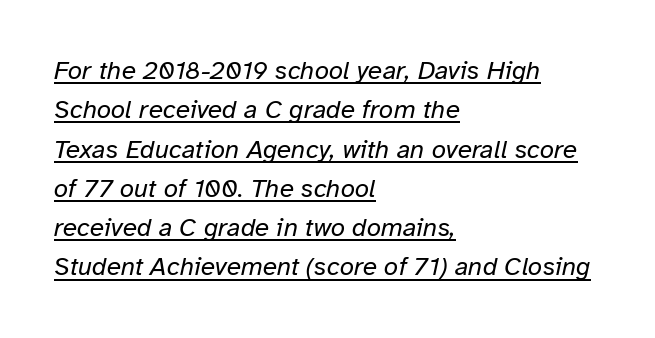
Q: Is the text bold? A: No.
Q: Is the text italic (slanted)? A: Yes, it leans right by about 12 degrees.
Q: Is the text underlined? A: Yes.
Q: How is the paragraph aligned? A: Left-aligned.
Q: Is the spacing between letters normal or unusually wide? A: Normal.
Q: Is the spacing between lines tight, normal or loose? A: Normal.
